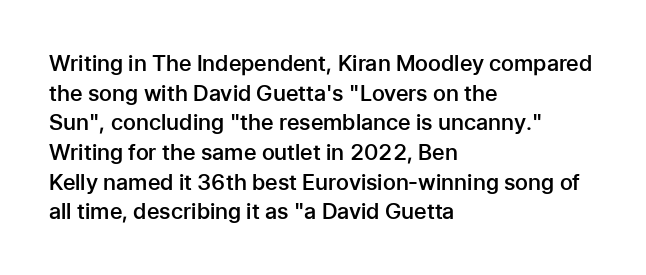
No word sits above an underline. Look at the stroke-to-counter ratio: somewhat heavy, a semibold. When letters stand straight like this, we call the style roman or upright. Observe the ordinary spacing: letters are neighbours, not strangers. The space between consecutive lines is moderate.
